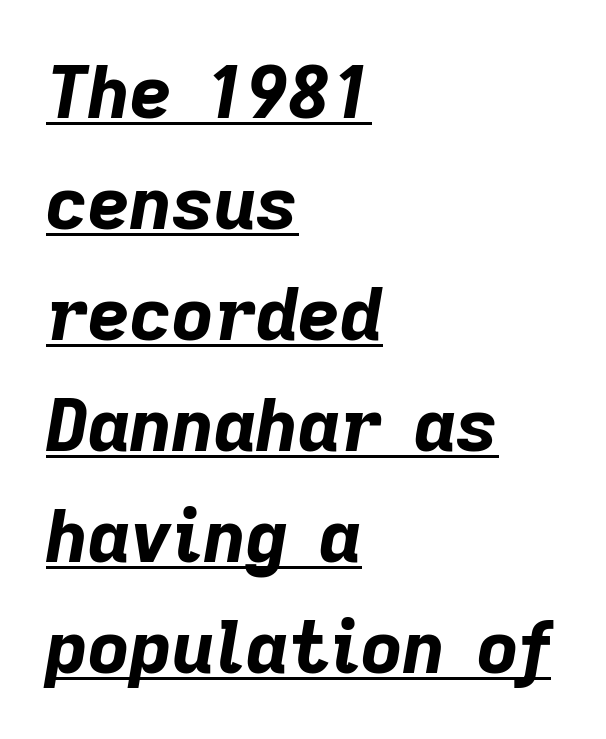
Q: Is the text bold? A: Yes.
Q: Is the text italic (slanted)? A: Yes, it leans right by about 9 degrees.
Q: Is the text underlined? A: Yes.
Q: How is the paragraph aligned? A: Left-aligned.
Q: Is the spacing between letters normal or unusually wide? A: Normal.
Q: Is the spacing between lines tight, normal or loose? A: Normal.
Q: Width (condensed, normal, or wide)? A: Normal.
Q: Stroke contrast? A: Low.
Q: x-height? A: Medium.
Q: Monospaced? A: No.
